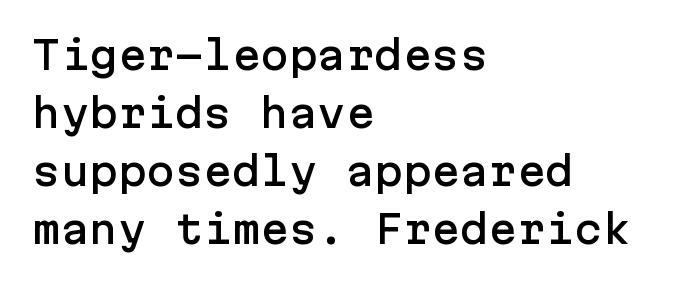
{"serif": "no", "italic": "no", "width": "normal", "stroke_contrast": "low", "x_height": "medium", "underline": "no", "align": "left", "line_spacing": "normal", "line_spacing_ratio": 1.53, "letter_spacing": "normal", "letter_spacing_em": 0.0, "glyph_px": 38}
